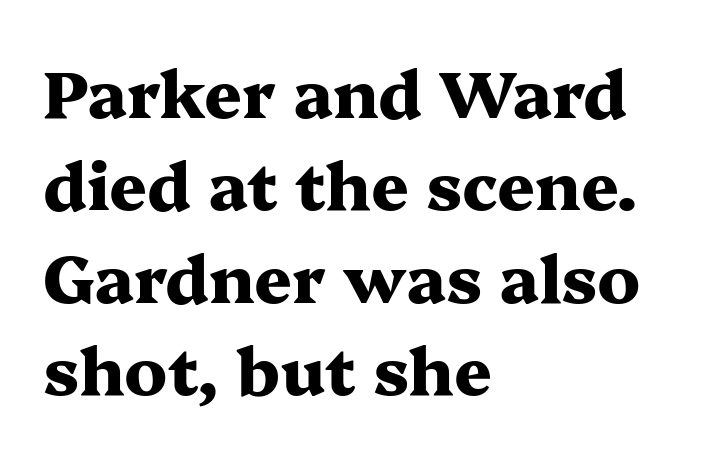
The image shows 66 px heavy, wide serif type, upright; set left-aligned, normal line spacing (1.4x), normal letter spacing, not underlined; medium stroke contrast and a medium x-height.
